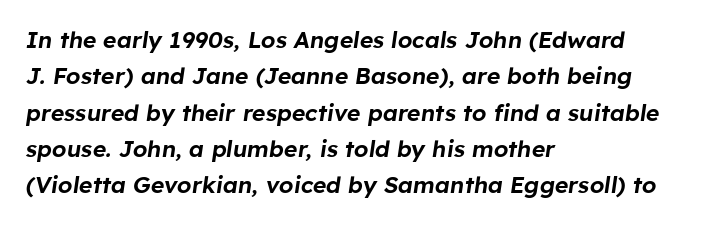
{"italic": "yes", "lean": "right", "slant_degrees": 8, "underline": "no", "align": "left", "line_spacing": "normal", "line_spacing_ratio": 1.58, "letter_spacing": "normal", "letter_spacing_em": 0.0, "glyph_px": 23}
